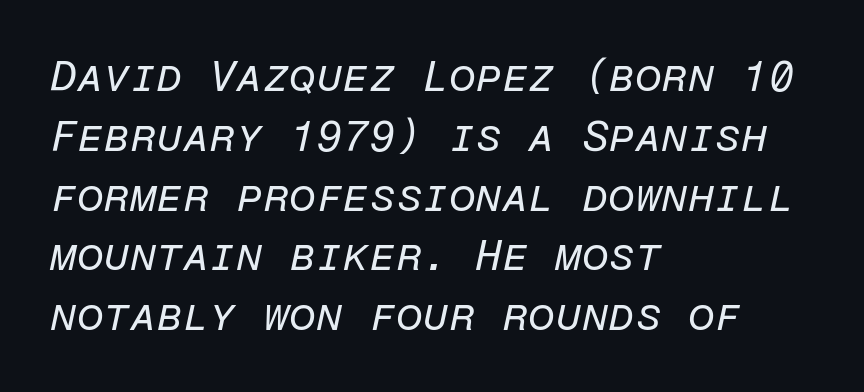
{"italic": "yes", "lean": "right", "slant_degrees": 12, "bold": "no", "weight": "regular", "width": "normal", "stroke_contrast": "low", "x_height": "medium", "monospaced": "yes", "underline": "no", "align": "left", "line_spacing": "normal", "line_spacing_ratio": 1.39, "letter_spacing": "normal", "letter_spacing_em": 0.0, "glyph_px": 43}
